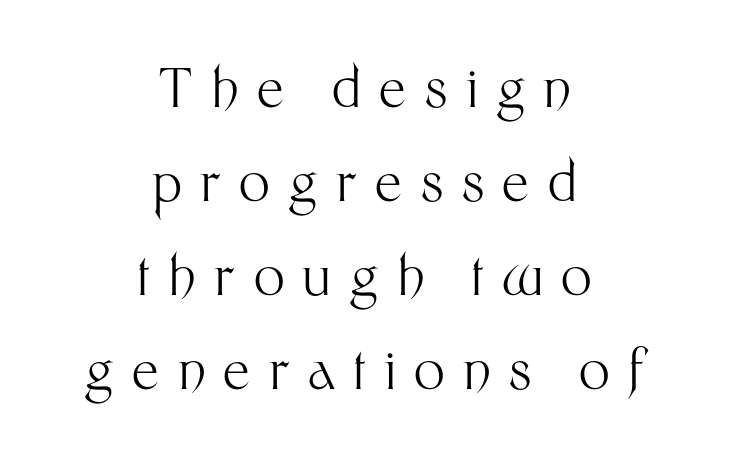
Q: Is the text bold? A: No.
Q: Is the text italic (slanted)? A: No, it is upright.
Q: Is the typeface a serif or a sans-serif typeface? A: Sans-serif.
Q: Is the text underlined? A: No.
Q: How is the paragraph aligned? A: Centered.
Q: Is the spacing between letters normal or unusually wide? A: Unusually wide.
Q: Width (condensed, normal, or wide)? A: Normal.
Q: Stroke contrast? A: Medium.
Q: x-height? A: Medium.
Q: Monospaced? A: No.
